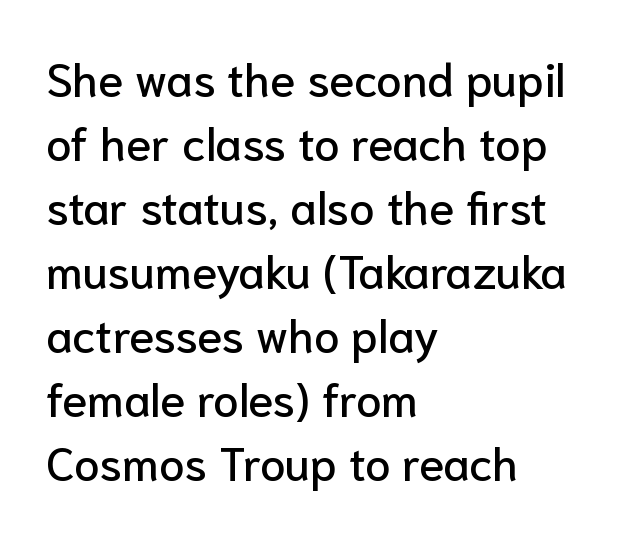
{"serif": "no", "italic": "no", "width": "normal", "stroke_contrast": "low", "x_height": "medium", "monospaced": "no", "underline": "no", "align": "left", "line_spacing": "normal", "line_spacing_ratio": 1.39, "letter_spacing": "normal", "letter_spacing_em": 0.0, "glyph_px": 46}
